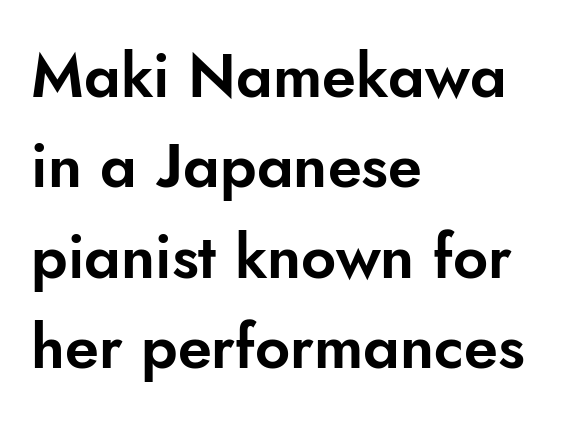
{"serif": "no", "italic": "no", "width": "normal", "stroke_contrast": "low", "x_height": "small", "monospaced": "no", "underline": "no", "align": "left", "line_spacing": "normal", "line_spacing_ratio": 1.48, "letter_spacing": "normal", "letter_spacing_em": 0.0, "glyph_px": 61}
